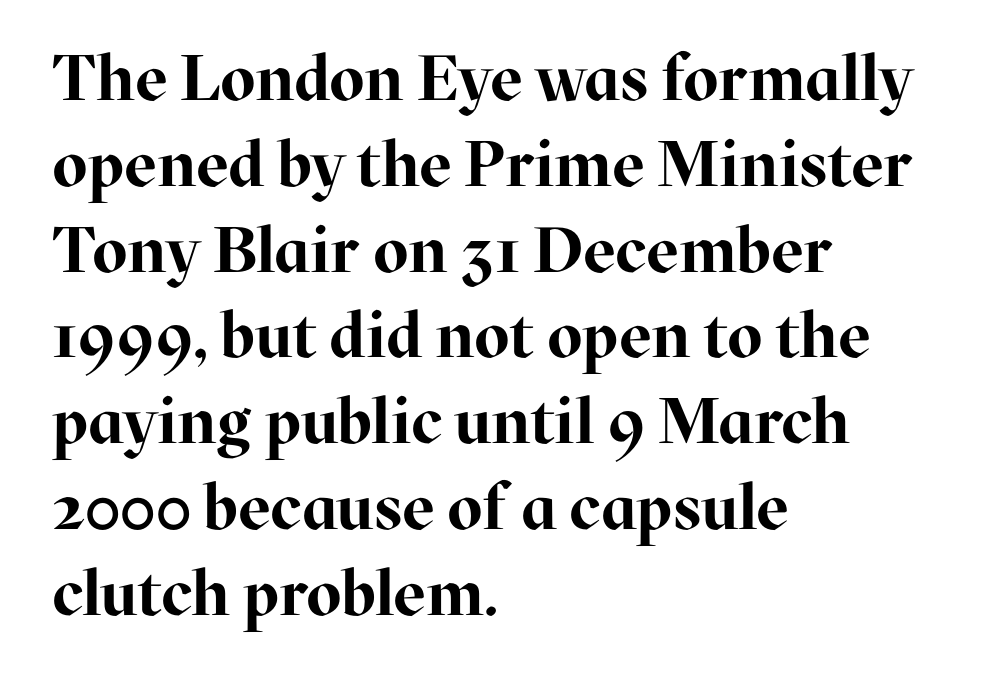
Q: Is the text bold? A: Yes.
Q: Is the text italic (slanted)? A: No, it is upright.
Q: Is the typeface a serif or a sans-serif typeface? A: Serif.
Q: Is the text underlined? A: No.
Q: How is the paragraph aligned? A: Left-aligned.
Q: Is the spacing between letters normal or unusually wide? A: Normal.
Q: Is the spacing between lines tight, normal or loose? A: Normal.
Q: Width (condensed, normal, or wide)? A: Normal.
Q: Stroke contrast? A: High.
Q: x-height? A: Medium.
Q: Monospaced? A: No.
